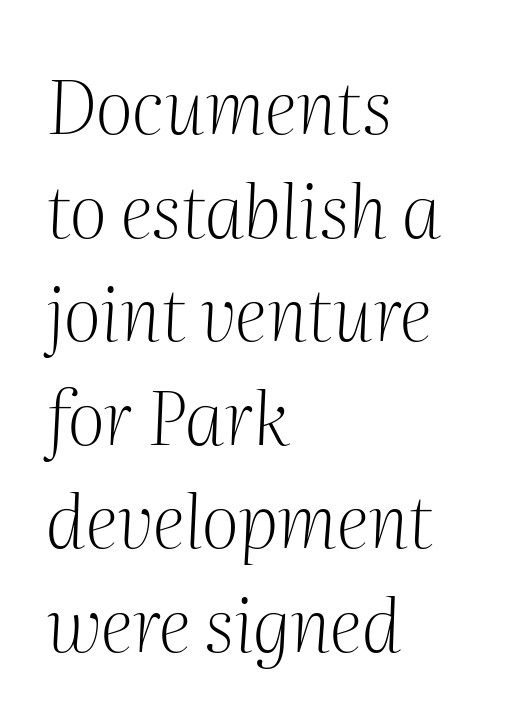
The rag falls on the right side of this text block. Summary of vertical rhythm: regular, with standard interline spacing. Default kerning and tracking; the words read as compact shapes. Think of a printed novel: that variable character pitch is what you see here. Letters rest on an invisible, unmarked baseline.
